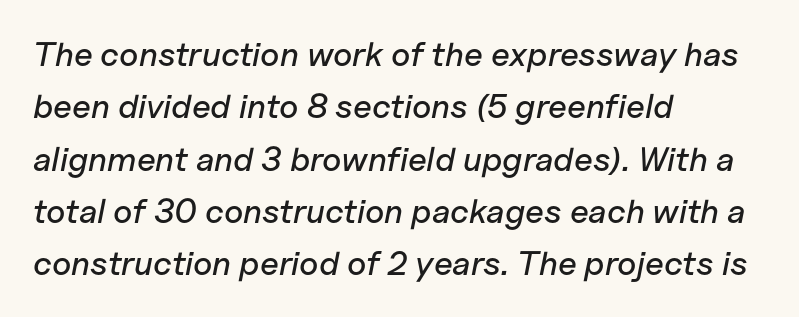
The paragraph has a hard left edge and a soft right edge. Clear beneath every line of the passage. There is no visible air inserted between adjacent glyphs. This block has exactly the height ordinary leading produces.
